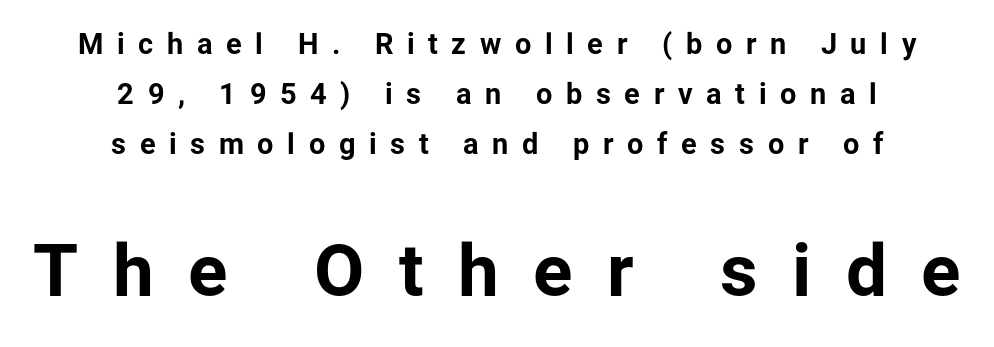
{"serif": "no", "italic": "no", "bold": "yes", "weight": "bold", "width": "normal", "stroke_contrast": "low", "x_height": "medium", "monospaced": "no", "underline": "no", "align": "center", "line_spacing_ratio": 1.73, "letter_spacing": "wide", "letter_spacing_em": 0.47, "larger_block": "second", "size_ratio": 2.52, "glyph_px": 73}
